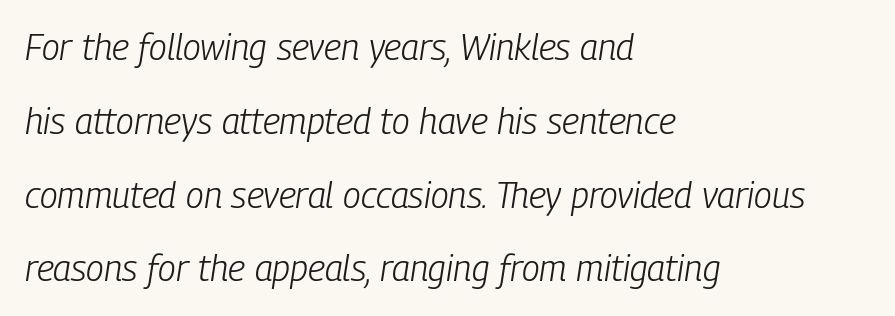
{"italic": "yes", "lean": "right", "slant_degrees": 9, "bold": "no", "weight": "light", "width": "condensed", "stroke_contrast": "low", "x_height": "medium", "monospaced": "no", "underline": "no", "align": "left", "line_spacing": "loose", "line_spacing_ratio": 2.05, "letter_spacing": "normal", "letter_spacing_em": 0.0, "glyph_px": 36}
